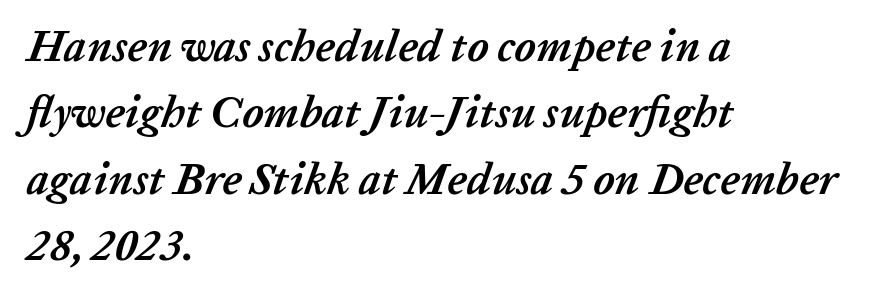
{"italic": "yes", "lean": "right", "slant_degrees": 20, "bold": "yes", "weight": "semibold", "width": "normal", "stroke_contrast": "low", "x_height": "medium", "monospaced": "no", "underline": "no", "align": "left", "line_spacing": "normal", "line_spacing_ratio": 1.51, "letter_spacing": "normal", "letter_spacing_em": 0.0, "glyph_px": 44}
